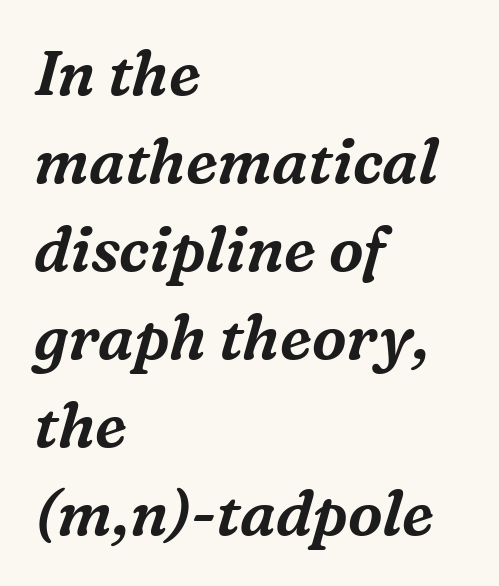
{"serif": "yes", "italic": "yes", "lean": "right", "slant_degrees": 16, "width": "normal", "stroke_contrast": "medium", "x_height": "medium", "monospaced": "no", "underline": "no", "align": "left", "line_spacing": "normal", "line_spacing_ratio": 1.42, "letter_spacing": "normal", "letter_spacing_em": 0.0, "glyph_px": 62}
